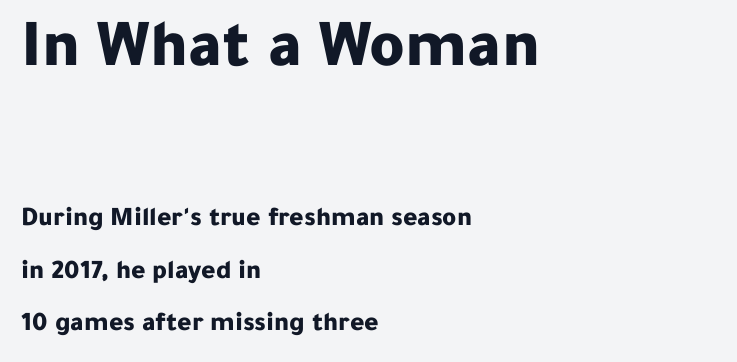
The image shows 68 px bold sans-serif type, upright; set left-aligned, loose line spacing (1.94x), normal letter spacing, not underlined; the first (top) block is 2.52x larger; low stroke contrast and a medium x-height.
